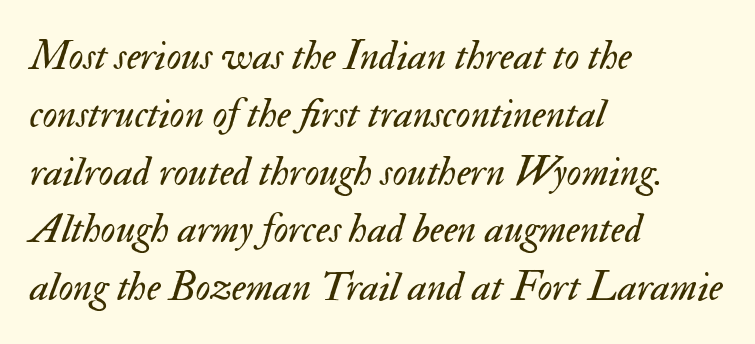
The image shows 41 px regular-weight type, italic (leaning right); set left-aligned, normal line spacing (1.41x), normal letter spacing, not underlined; medium stroke contrast and a small x-height.
